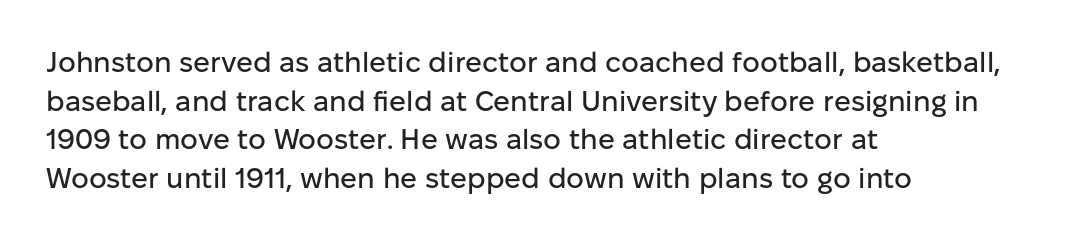
Leftover space on each line is placed entirely after the last word. Grotesque or geometric, the face here clearly has no serifs. Notice how the stems are strictly vertical — no italics here. The gap between lines stays unmarked. The face used here is proportionally spaced, like ordinary book or web type. The vertical gap from one line to the next is medium.
